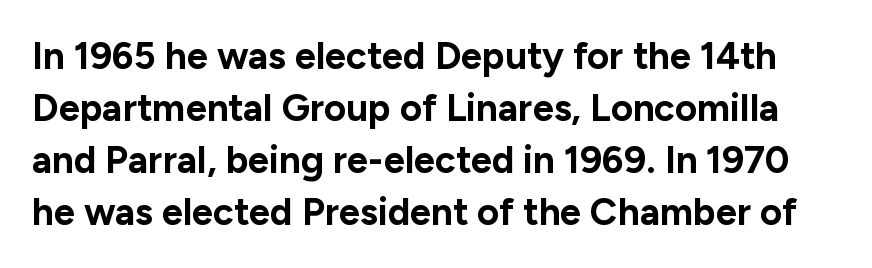
The image shows 38 px bold sans-serif type, upright; set normal line spacing (1.37x), normal letter spacing, not underlined; low stroke contrast and a medium x-height.
